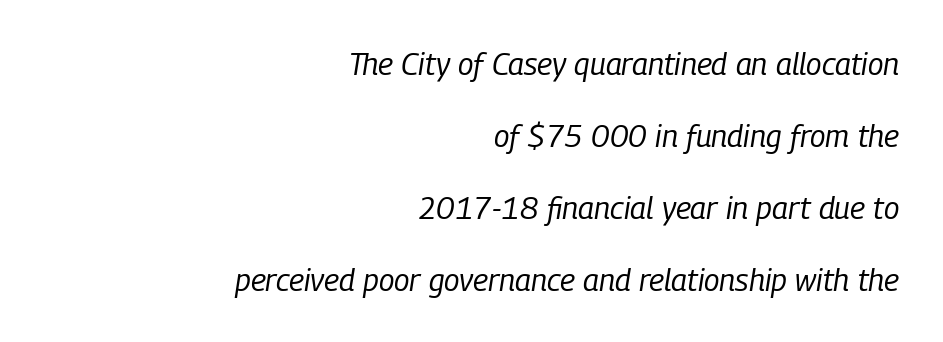
Q: Is the text bold? A: No.
Q: Is the text italic (slanted)? A: Yes, it leans right by about 9 degrees.
Q: Is the text underlined? A: No.
Q: How is the paragraph aligned? A: Right-aligned.
Q: Is the spacing between letters normal or unusually wide? A: Normal.
Q: Is the spacing between lines tight, normal or loose? A: Loose.
Q: Width (condensed, normal, or wide)? A: Condensed.
Q: Stroke contrast? A: Low.
Q: x-height? A: Medium.
Q: Monospaced? A: No.
